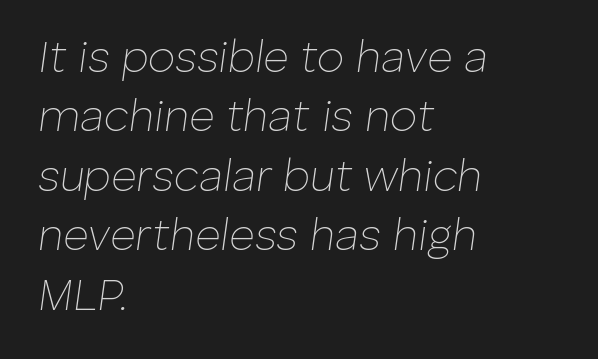
Q: Is the text bold? A: No.
Q: Is the text italic (slanted)? A: Yes, it leans right by about 8 degrees.
Q: Is the text underlined? A: No.
Q: How is the paragraph aligned? A: Left-aligned.
Q: Is the spacing between letters normal or unusually wide? A: Normal.
Q: Is the spacing between lines tight, normal or loose? A: Normal.
Q: Width (condensed, normal, or wide)? A: Normal.
Q: Stroke contrast? A: Low.
Q: x-height? A: Medium.
Q: Monospaced? A: No.
